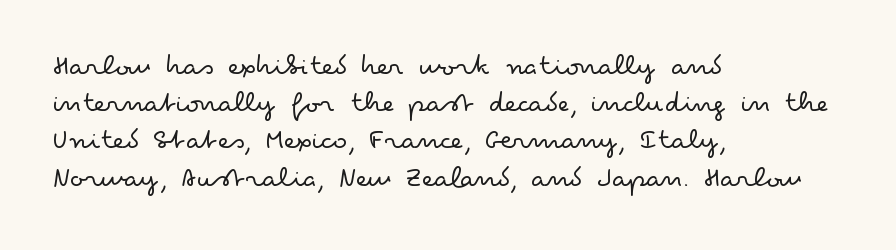
Beneath every word, the page is bare. Italic? Not at all — the glyphs are vertical. No extra ink here — the face is not bold. The rendering uses natural spacing where letterforms have individual widths. Every row of glyphs begins at an identical x-position on the left. Default kerning and tracking; the words read as compact shapes.
